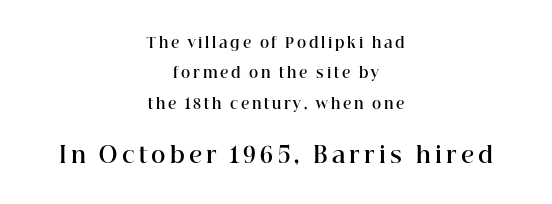
The image shows 22 px bold type, upright; set centered, loose line spacing (2.17x), not underlined; the second (bottom) block is 1.57x larger.
